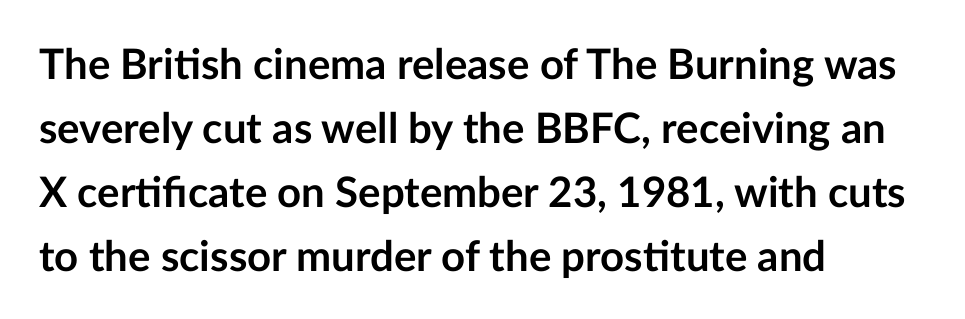
The image shows 42 px semibold sans-serif type, upright; set left-aligned, normal line spacing (1.52x), normal letter spacing, not underlined; low stroke contrast and a medium x-height.
